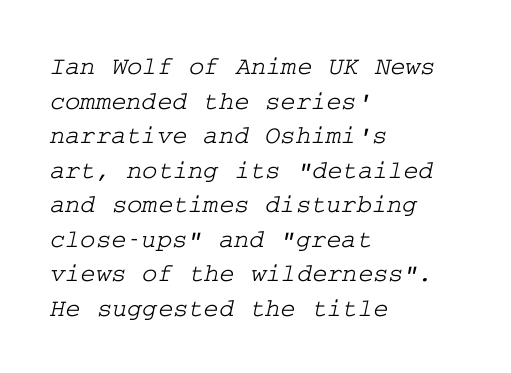
Vertically, the passage feels balanced, rows spaced as you'd expect. Unmarked baselines from the first word to the last. If you drew a ruler down the left edge, every line would touch it. The passage shown has conventional tracking throughout.
